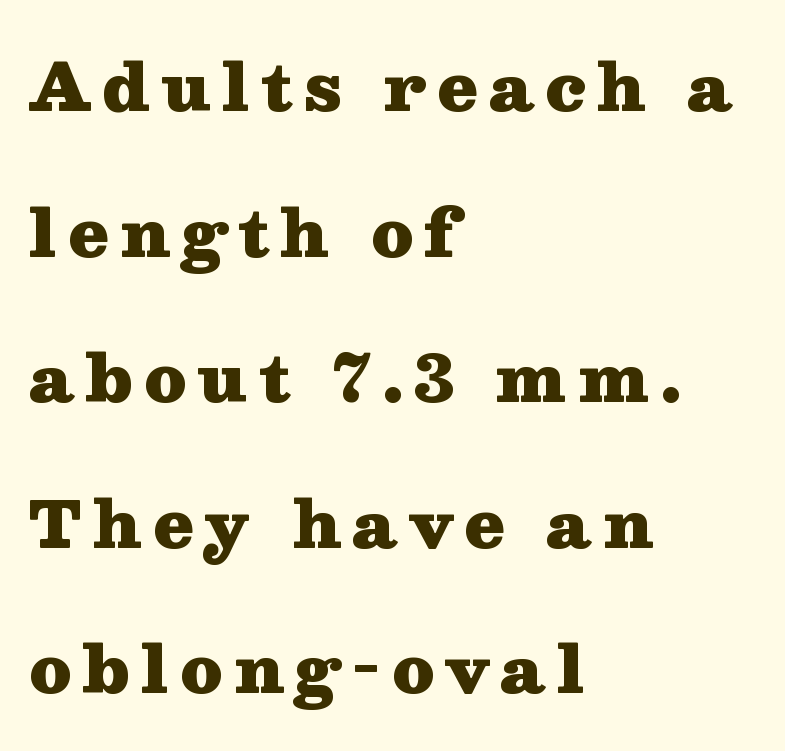
This sample has the flowing, uneven cadence of proportional lettering. The passage is arranged the way most books set body copy — flush left. The letters are bold, with thick, heavy strokes. A clean baseline with only descenders dipping below it. The passage shown stacks its lines with a broad gap. The letters stand straight up with perfectly vertical stems.
